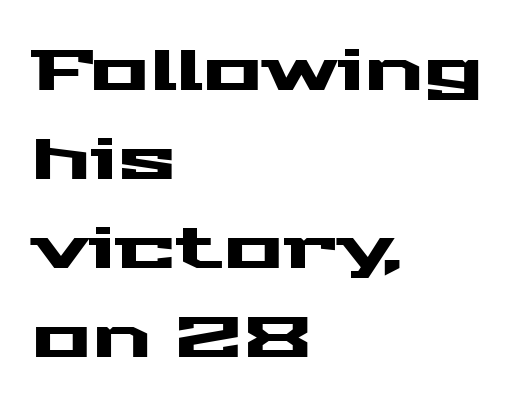
The image shows 56 px wide sans-serif type, upright; set left-aligned, normal line spacing (1.59x), normal letter spacing, not underlined; medium stroke contrast and a medium x-height.
